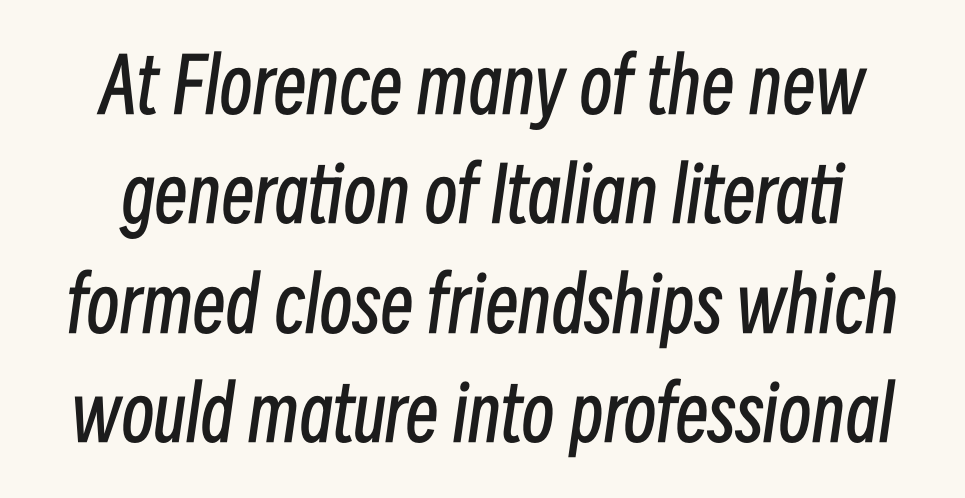
Q: Is the text bold? A: No.
Q: Is the text italic (slanted)? A: Yes, it leans right by about 8 degrees.
Q: Is the text underlined? A: No.
Q: Is the spacing between letters normal or unusually wide? A: Normal.
Q: Is the spacing between lines tight, normal or loose? A: Normal.
Q: Width (condensed, normal, or wide)? A: Condensed.
Q: Stroke contrast? A: Low.
Q: x-height? A: Medium.
Q: Monospaced? A: No.
